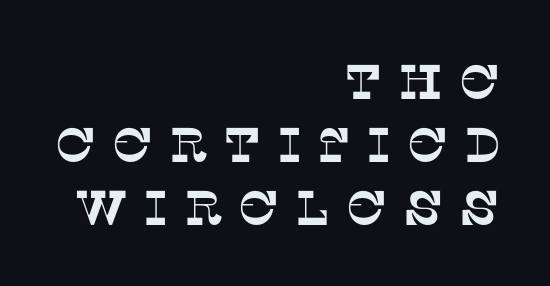
Reading down the block, your eye finds every line finishing at a fixed right position. Words float on clear page, feet unadorned. Here the designer chose a conventional face with non-uniform glyph widths. In terms of letterspacing, this is a distinctly airy, spread setting. Classification — serif.
